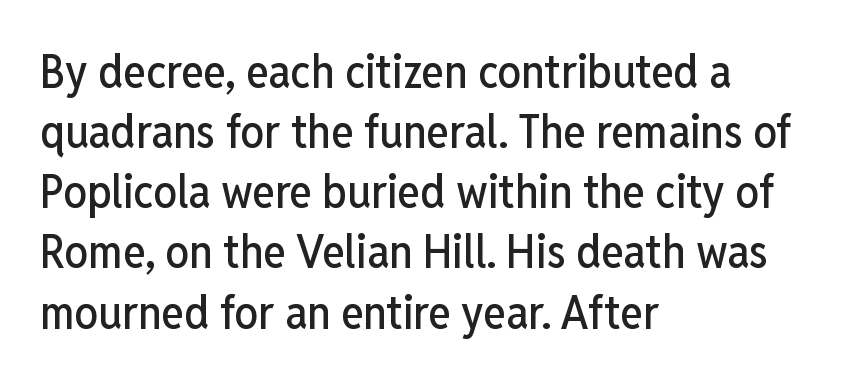
Q: Is the text italic (slanted)? A: No, it is upright.
Q: Is the typeface a serif or a sans-serif typeface? A: Sans-serif.
Q: Is the text underlined? A: No.
Q: How is the paragraph aligned? A: Left-aligned.
Q: Is the spacing between letters normal or unusually wide? A: Normal.
Q: Is the spacing between lines tight, normal or loose? A: Normal.
Q: Width (condensed, normal, or wide)? A: Condensed.
Q: Stroke contrast? A: Low.
Q: x-height? A: Medium.
Q: Monospaced? A: No.
